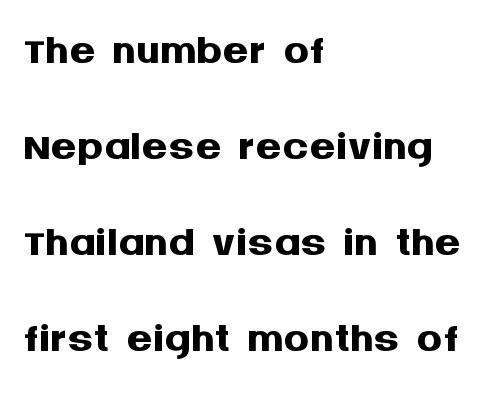
{"serif": "no", "italic": "no", "bold": "yes", "weight": "semibold", "width": "normal", "stroke_contrast": "medium", "x_height": "large", "monospaced": "no", "underline": "no", "align": "left", "line_spacing": "normal", "line_spacing_ratio": 1.5, "letter_spacing": "normal", "letter_spacing_em": 0.0, "glyph_px": 64}
